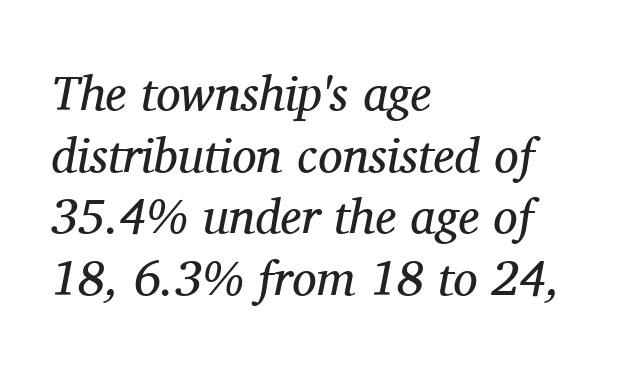
The image shows 49 px regular-weight serif type, italic (leaning right); set left-aligned, normal line spacing (1.26x), normal letter spacing, not underlined; medium stroke contrast and a medium x-height.
